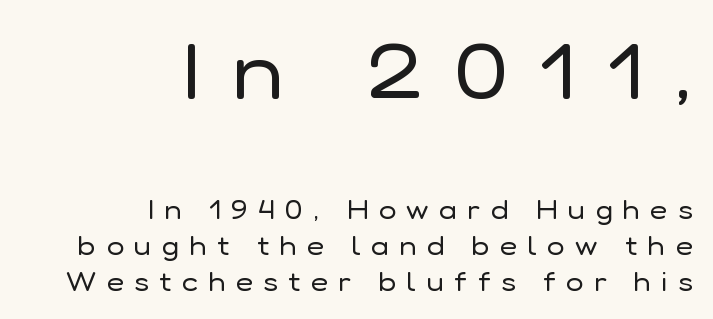
Q: Is the text bold? A: No.
Q: Is the text italic (slanted)? A: No, it is upright.
Q: Is the typeface a serif or a sans-serif typeface? A: Sans-serif.
Q: Is the text underlined? A: No.
Q: How is the paragraph aligned? A: Right-aligned.
Q: Is the spacing between letters normal or unusually wide? A: Unusually wide.
Q: Is the spacing between lines tight, normal or loose? A: Normal.
Q: Which block of text is set in a larger size, the first (top) or the second (bottom)? A: The first (top) one.
Q: Width (condensed, normal, or wide)? A: Normal.
Q: Stroke contrast? A: Low.
Q: x-height? A: Medium.
Q: Monospaced? A: No.
